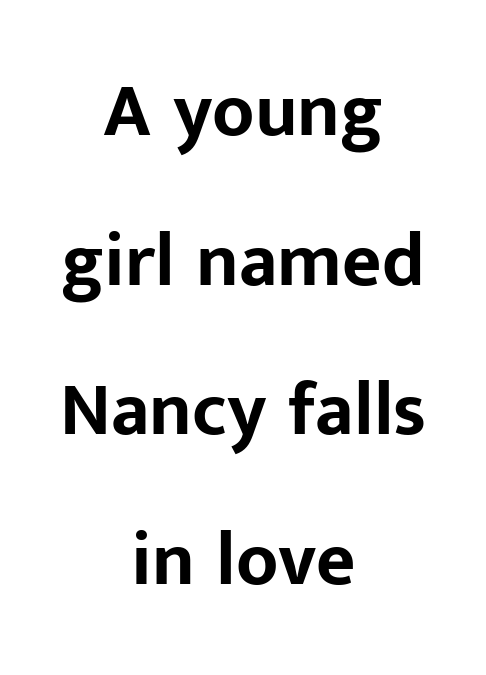
{"serif": "no", "italic": "no", "bold": "yes", "weight": "bold", "width": "normal", "stroke_contrast": "low", "x_height": "medium", "monospaced": "no", "underline": "no", "align": "center", "line_spacing": "loose", "line_spacing_ratio": 1.97, "letter_spacing": "normal", "letter_spacing_em": 0.0, "glyph_px": 76}
